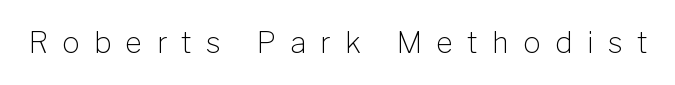
{"serif": "no", "italic": "no", "bold": "no", "weight": "light", "width": "normal", "stroke_contrast": "low", "x_height": "medium", "monospaced": "no", "underline": "no", "letter_spacing": "wide", "letter_spacing_em": 0.5, "glyph_px": 29}
